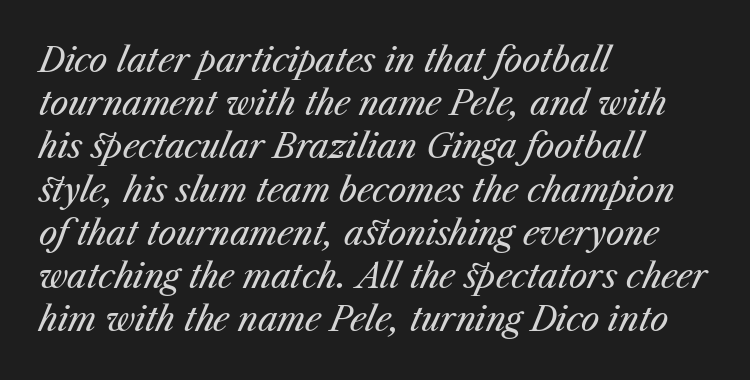
The image shows 33 px regular-weight type, italic (leaning right); set left-aligned, normal line spacing (1.31x), normal letter spacing, not underlined; medium stroke contrast and a medium x-height.
